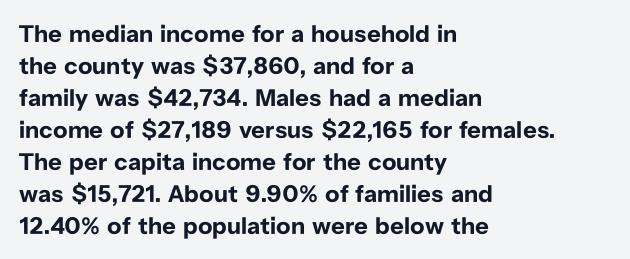
{"italic": "no", "bold": "yes", "underline": "no", "align": "left", "line_spacing": "normal", "line_spacing_ratio": 1.33, "letter_spacing": "normal", "letter_spacing_em": 0.0, "glyph_px": 24}
